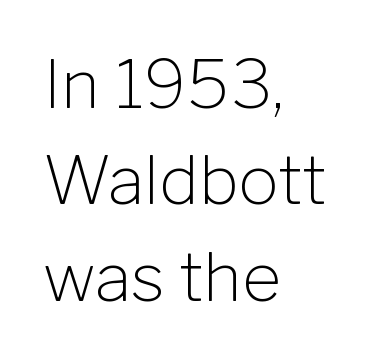
Letters rest on an invisible, unmarked baseline. Posture: vertical. Summary of weight: not heavy and not bold. Here the designer chose a conventional face with non-uniform glyph widths.
